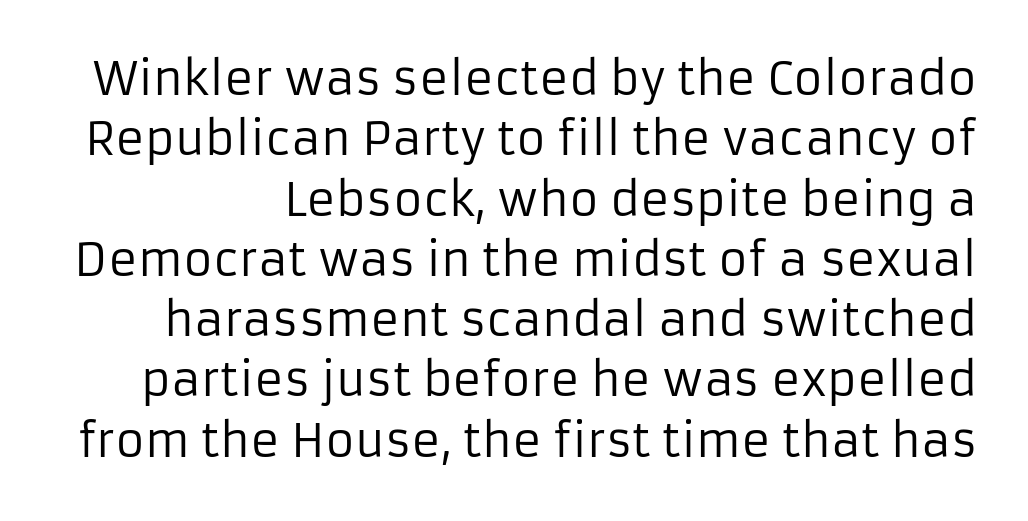
Q: Is the text bold? A: No.
Q: Is the text italic (slanted)? A: No, it is upright.
Q: Is the typeface a serif or a sans-serif typeface? A: Sans-serif.
Q: Is the text underlined? A: No.
Q: Is the spacing between letters normal or unusually wide? A: Normal.
Q: Is the spacing between lines tight, normal or loose? A: Normal.
Q: Width (condensed, normal, or wide)? A: Normal.
Q: Stroke contrast? A: Low.
Q: x-height? A: Medium.
Q: Monospaced? A: No.
